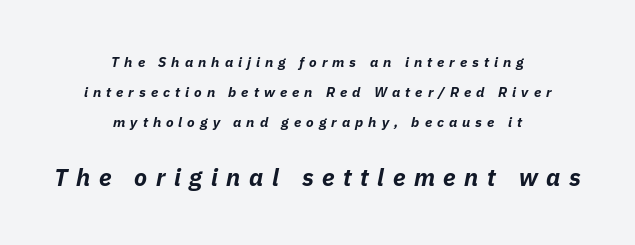
{"italic": "yes", "lean": "right", "slant_degrees": 11, "bold": "yes", "underline": "no", "align": "center", "line_spacing": "loose", "line_spacing_ratio": 2.13, "letter_spacing": "wide", "letter_spacing_em": 0.36, "larger_block": "second", "size_ratio": 1.71, "glyph_px": 24}
